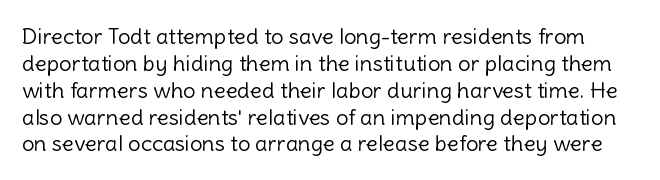
The image shows 22 px text type, upright; set line spacing 1.22x, normal letter spacing, not underlined.
